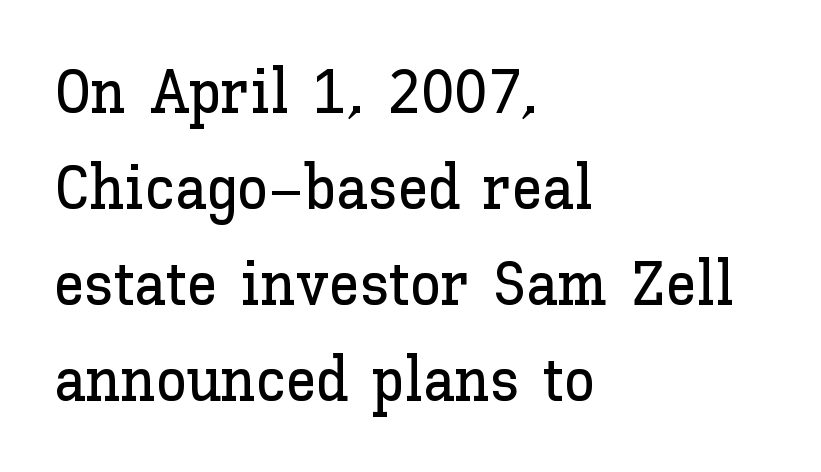
When letters stand straight like this, we call the style roman or upright. Does the copy run flush right? No — it runs flush left. Looks like regular typesetting: each glyph gets only the width it needs. Regarding leading, the lines here are spaced in the standard way.
